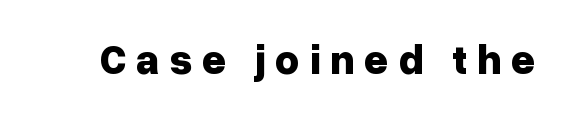
{"serif": "no", "italic": "no", "bold": "yes", "weight": "bold", "width": "normal", "stroke_contrast": "low", "x_height": "medium", "monospaced": "no", "underline": "no", "letter_spacing": "wide", "letter_spacing_em": 0.23, "glyph_px": 42}
